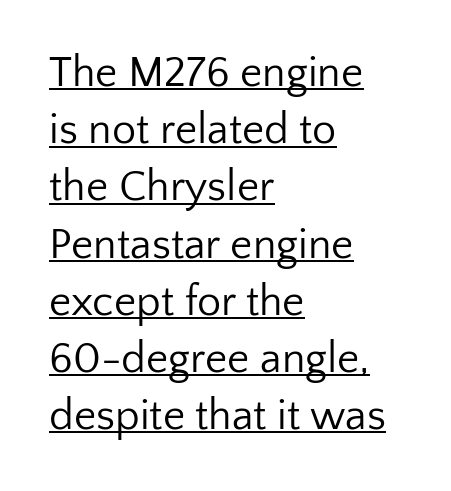
{"serif": "no", "italic": "no", "bold": "no", "weight": "regular", "width": "normal", "stroke_contrast": "low", "x_height": "medium", "monospaced": "no", "underline": "yes", "align": "left", "line_spacing": "normal", "line_spacing_ratio": 1.33, "letter_spacing": "normal", "letter_spacing_em": 0.0, "glyph_px": 43}
